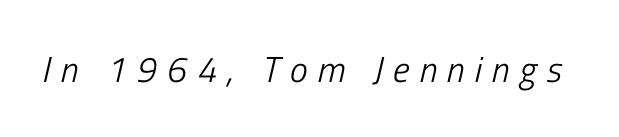
The image shows 36 px light, condensed type, italic (leaning right); set unusually wide letter spacing (+0.28 em), not underlined; low stroke contrast and a medium x-height.
